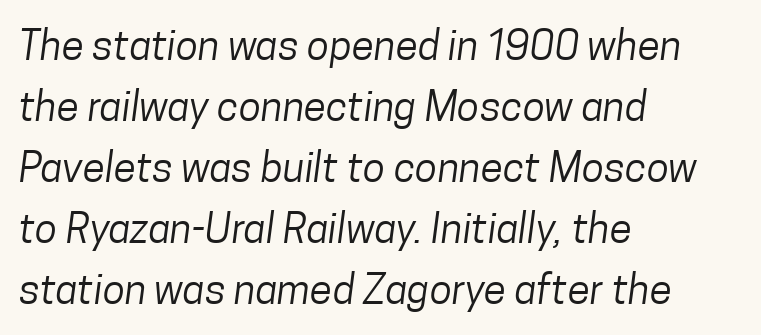
The rendering uses natural spacing where letterforms have individual widths. The area under the type is left untouched. Visually the block forms a straight wall on the left and a jagged coastline on the right. Stems here are at most as thick as an everyday book face. There is no visible air inserted between adjacent glyphs. Classification — sans serif.
